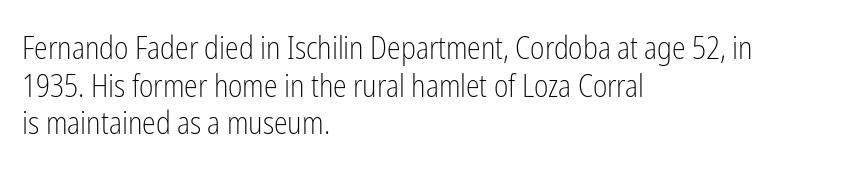
Q: Is the text bold? A: No.
Q: Is the text italic (slanted)? A: No, it is upright.
Q: Is the typeface a serif or a sans-serif typeface? A: Sans-serif.
Q: Is the text underlined? A: No.
Q: How is the paragraph aligned? A: Left-aligned.
Q: Is the spacing between letters normal or unusually wide? A: Normal.
Q: Width (condensed, normal, or wide)? A: Condensed.
Q: Stroke contrast? A: Low.
Q: x-height? A: Medium.
Q: Monospaced? A: No.
